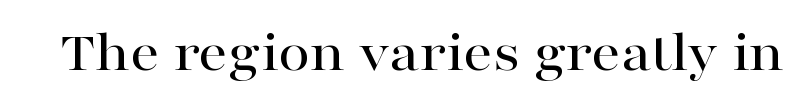
{"serif": "yes", "italic": "no", "width": "wide", "stroke_contrast": "high", "x_height": "medium", "monospaced": "no", "underline": "no", "letter_spacing": "normal", "letter_spacing_em": 0.0, "glyph_px": 58}
